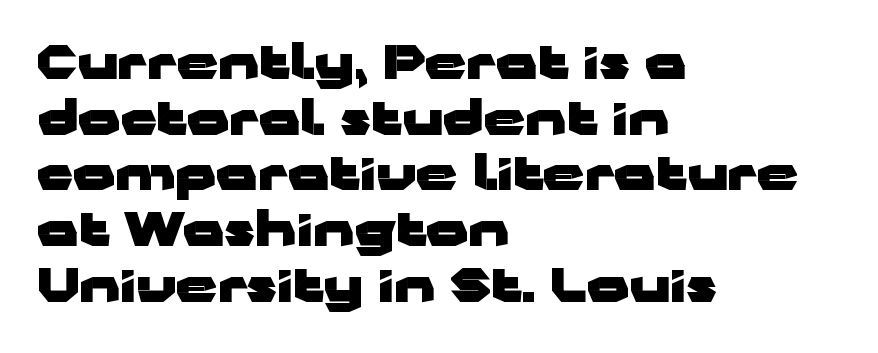
The image shows 46 px heavy, wide sans-serif type, upright; set left-aligned, line spacing 1.21x, normal letter spacing, not underlined; low stroke contrast and a medium x-height.
